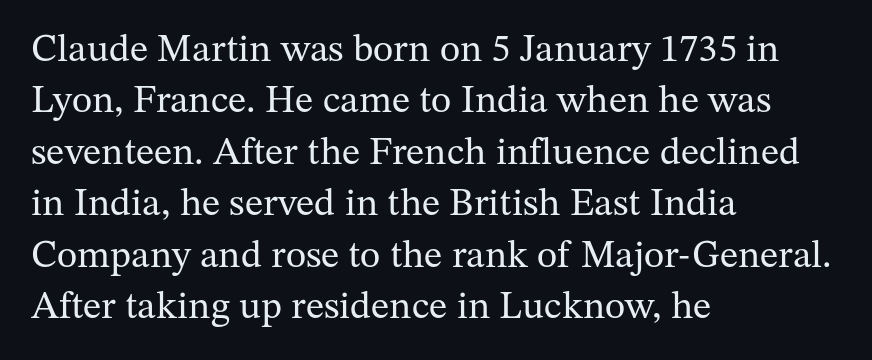
Q: Is the text bold? A: No.
Q: Is the text italic (slanted)? A: No, it is upright.
Q: Is the typeface a serif or a sans-serif typeface? A: Serif.
Q: Is the text underlined? A: No.
Q: How is the paragraph aligned? A: Left-aligned.
Q: Is the spacing between letters normal or unusually wide? A: Normal.
Q: Is the spacing between lines tight, normal or loose? A: Normal.
Q: Width (condensed, normal, or wide)? A: Normal.
Q: Stroke contrast? A: Medium.
Q: x-height? A: Medium.
Q: Monospaced? A: No.
